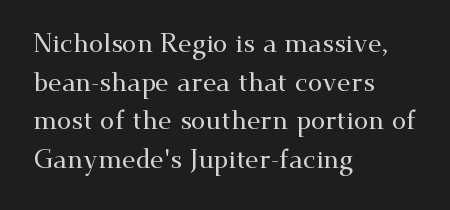
{"italic": "no", "underline": "no", "align": "left", "line_spacing": "normal", "line_spacing_ratio": 1.49, "letter_spacing": "normal", "letter_spacing_em": 0.0, "glyph_px": 26}
